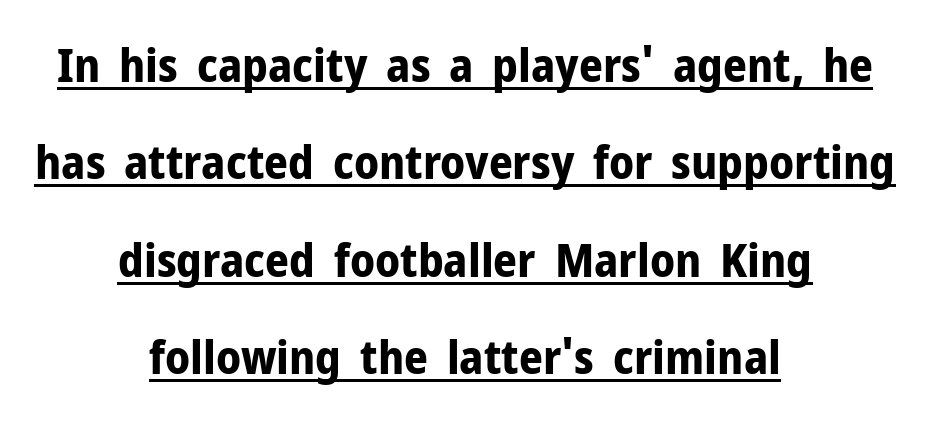
The image shows 47 px bold sans-serif type, upright; set centered, loose line spacing (2.07x), normal letter spacing, underlined; low stroke contrast and a medium x-height.
